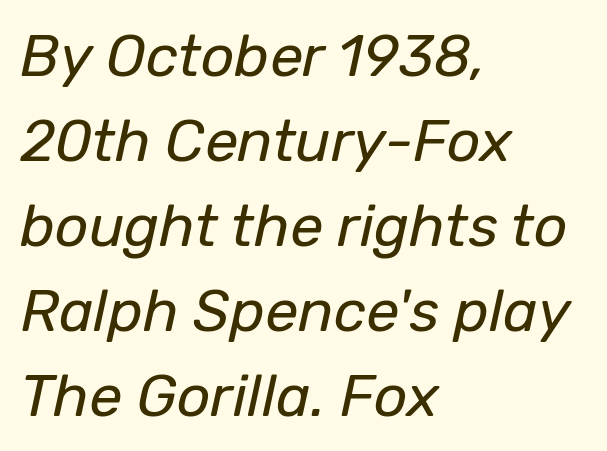
Q: Is the text bold? A: No.
Q: Is the text italic (slanted)? A: Yes, it leans right by about 12 degrees.
Q: Is the text underlined? A: No.
Q: How is the paragraph aligned? A: Left-aligned.
Q: Is the spacing between letters normal or unusually wide? A: Normal.
Q: Is the spacing between lines tight, normal or loose? A: Normal.
Q: Width (condensed, normal, or wide)? A: Normal.
Q: Stroke contrast? A: Low.
Q: x-height? A: Medium.
Q: Monospaced? A: No.
